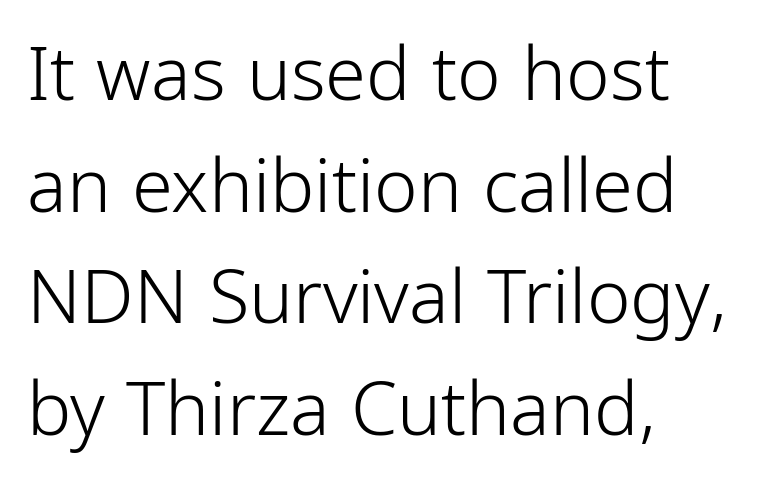
The image shows 74 px light, condensed sans-serif type, upright; set left-aligned, normal line spacing (1.51x), normal letter spacing, not underlined; low stroke contrast and a medium x-height.
